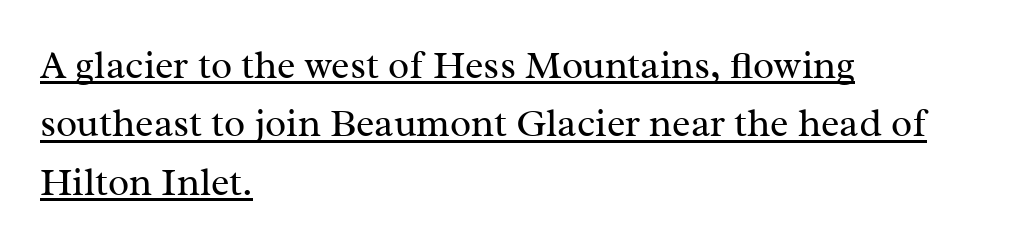
{"serif": "yes", "italic": "no", "bold": "no", "weight": "regular", "width": "normal", "stroke_contrast": "medium", "x_height": "medium", "monospaced": "no", "underline": "yes", "align": "left", "line_spacing": "normal", "line_spacing_ratio": 1.5, "letter_spacing": "normal", "letter_spacing_em": 0.0, "glyph_px": 39}
